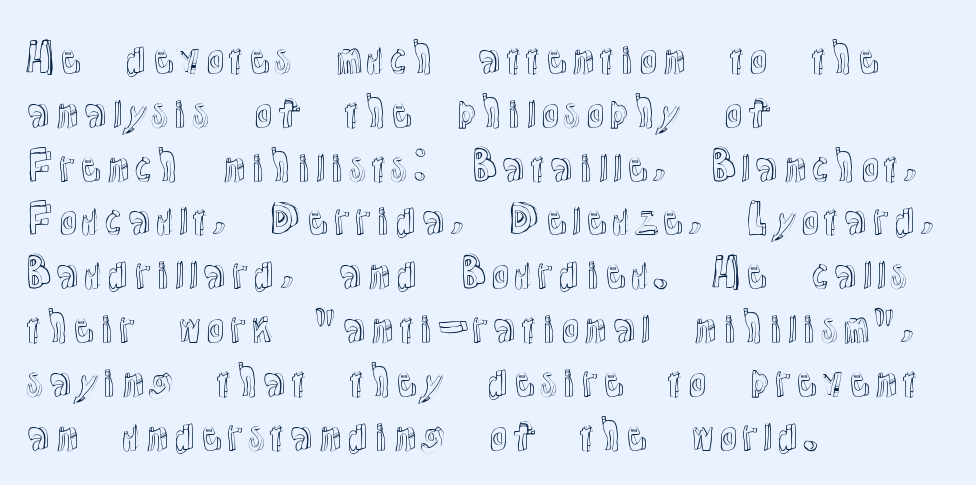
{"italic": "no", "width": "normal", "x_height": "medium", "monospaced": "no", "underline": "no", "align": "left", "line_spacing": "normal", "line_spacing_ratio": 1.38, "letter_spacing": "normal", "letter_spacing_em": 0.0, "glyph_px": 39}
